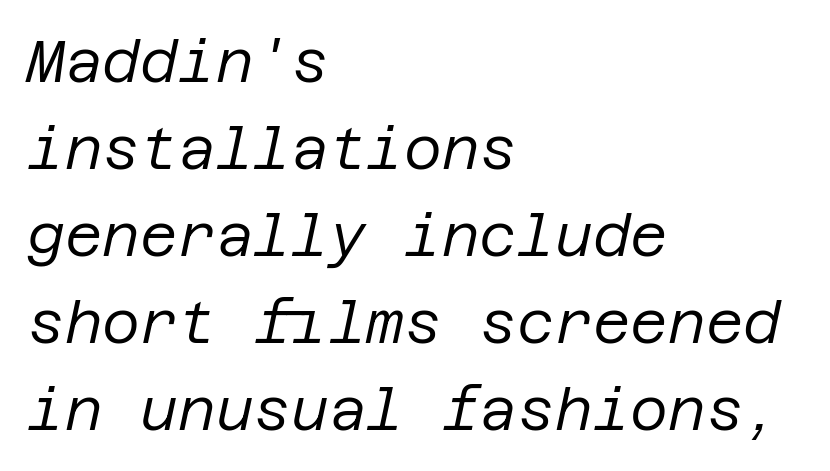
The rows are spaced the way most documents space them. A student would call this left alignment; a typographer would say flush left, rag right. Nobody touched the tracking dial on this one. Counters stay open thanks to moderate or lighter strokes.
